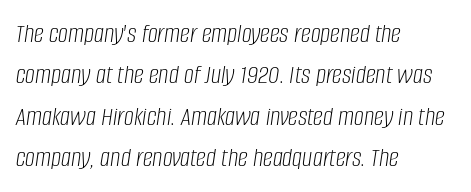
{"italic": "yes", "lean": "right", "slant_degrees": 8, "bold": "no", "weight": "light", "width": "condensed", "stroke_contrast": "low", "x_height": "large", "monospaced": "no", "underline": "no", "align": "left", "line_spacing": "normal", "line_spacing_ratio": 1.48, "letter_spacing": "normal", "letter_spacing_em": 0.0, "glyph_px": 28}
